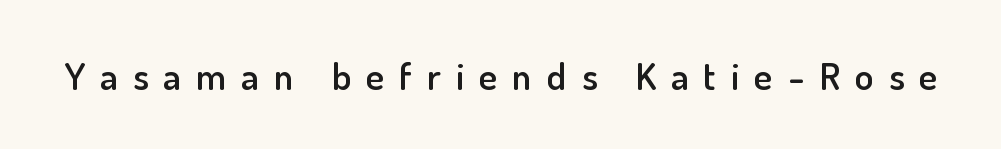
{"serif": "no", "italic": "no", "bold": "semi", "weight": "semibold", "width": "normal", "stroke_contrast": "low", "x_height": "small", "monospaced": "no", "underline": "no", "letter_spacing": "wide", "letter_spacing_em": 0.4, "glyph_px": 38}
